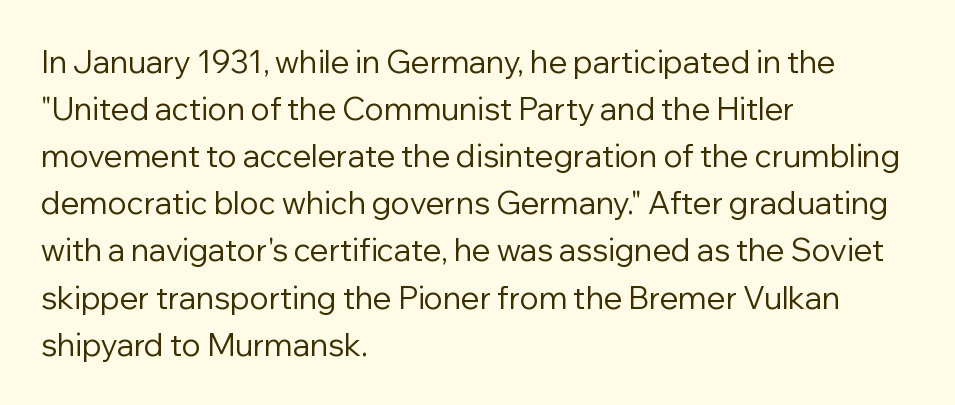
{"serif": "no", "italic": "no", "bold": "no", "weight": "regular", "width": "normal", "stroke_contrast": "low", "x_height": "medium", "monospaced": "no", "underline": "no", "align": "left", "line_spacing": "normal", "line_spacing_ratio": 1.52, "letter_spacing": "normal", "letter_spacing_em": 0.0, "glyph_px": 31}
